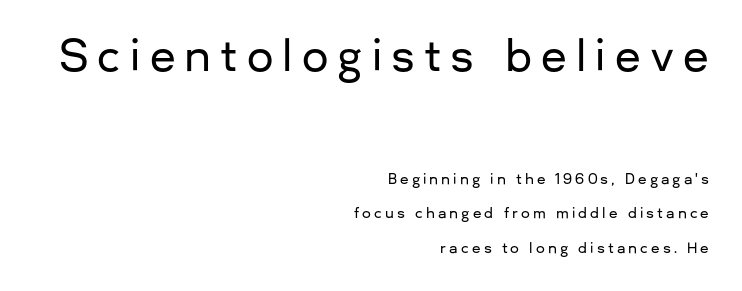
Think of a printed novel: that variable character pitch is what you see here. Clear beneath every line of the passage. Which margin do the lines hug? The right one — the left edge is uneven. The passage shown begins with its larger block and ends with its smaller one. Each word looks stretched out because of the extra space between its letters.
